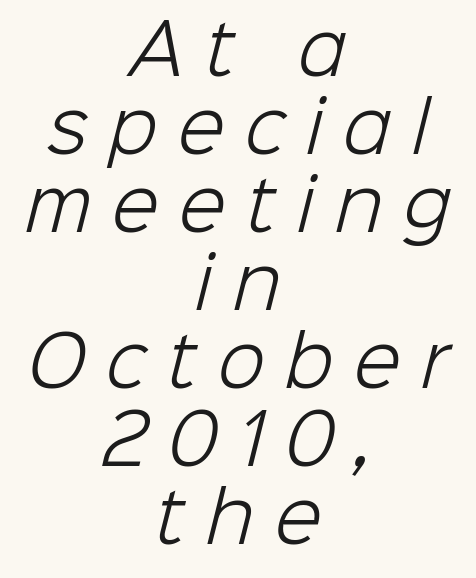
Here the glyphs are tracked loosely, breaking word shapes into spaced letters. In CSS terms this would be text-align: center. The leading is snug, giving the passage a crowded texture. Each row of text sits above clean, open space. The face used here is proportionally spaced, like ordinary book or web type. I'd call this a sans setting — the letters go barefoot.
